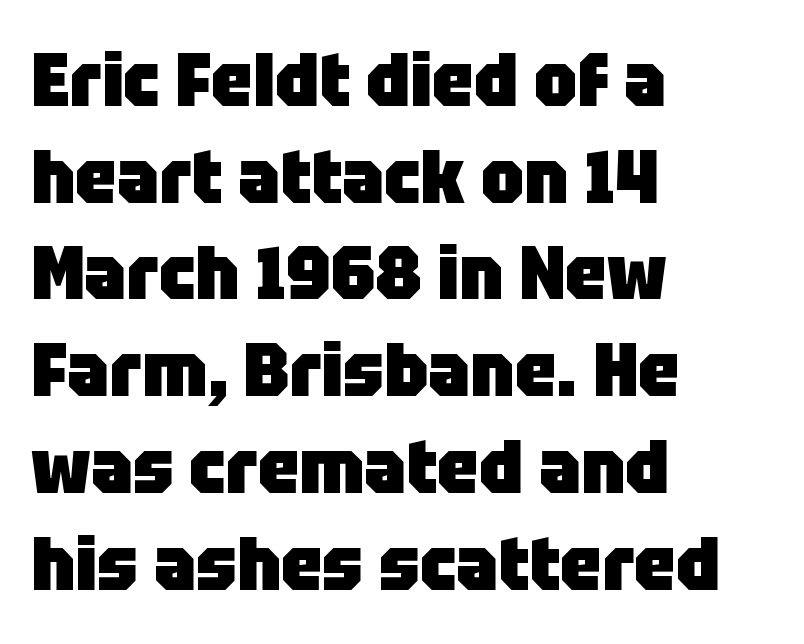
Q: Is the text bold? A: Yes.
Q: Is the text italic (slanted)? A: No, it is upright.
Q: Is the typeface a serif or a sans-serif typeface? A: Sans-serif.
Q: Is the text underlined? A: No.
Q: How is the paragraph aligned? A: Left-aligned.
Q: Is the spacing between letters normal or unusually wide? A: Normal.
Q: Is the spacing between lines tight, normal or loose? A: Normal.
Q: Width (condensed, normal, or wide)? A: Normal.
Q: Stroke contrast? A: Low.
Q: x-height? A: Large.
Q: Monospaced? A: No.
